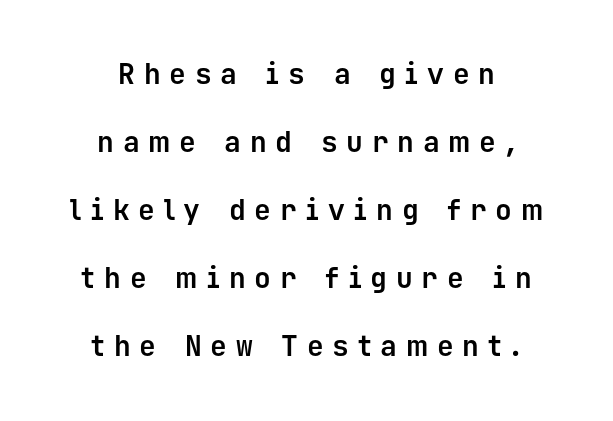
Q: Is the text bold? A: Yes.
Q: Is the text italic (slanted)? A: No, it is upright.
Q: Is the typeface a serif or a sans-serif typeface? A: Sans-serif.
Q: Is the text underlined? A: No.
Q: How is the paragraph aligned? A: Centered.
Q: Is the spacing between letters normal or unusually wide? A: Unusually wide.
Q: Is the spacing between lines tight, normal or loose? A: Loose.
Q: Width (condensed, normal, or wide)? A: Normal.
Q: Stroke contrast? A: Low.
Q: x-height? A: Medium.
Q: Monospaced? A: Yes.
